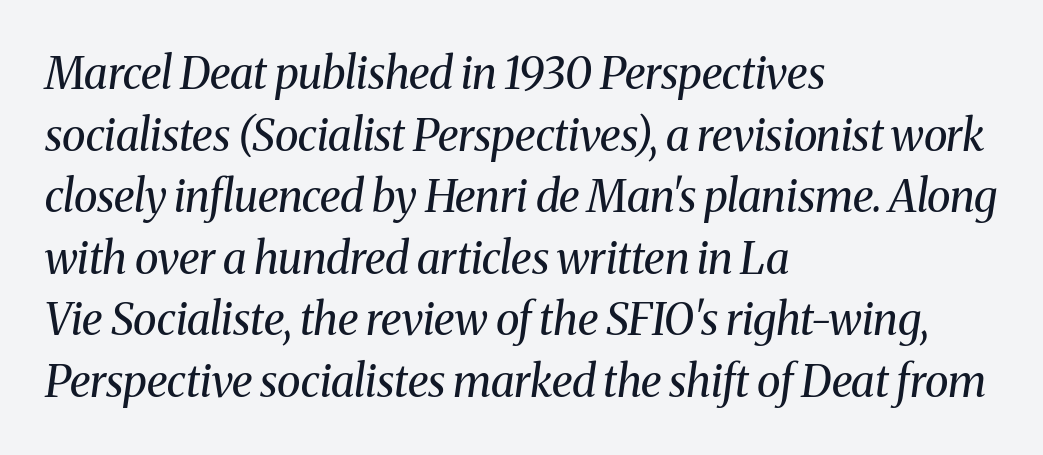
The image shows 44 px regular-weight serif type, italic (leaning right); set left-aligned, normal line spacing (1.4x), normal letter spacing, not underlined; medium stroke contrast and a medium x-height.
